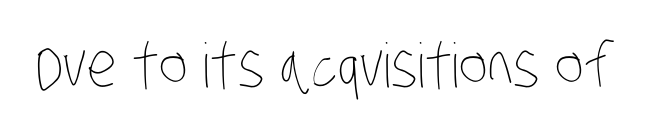
The image shows 61 px thin, condensed type; set normal letter spacing, not underlined; low stroke contrast and a large x-height.
